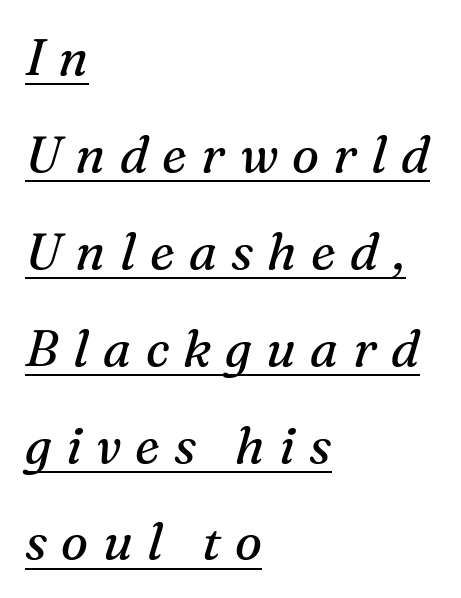
The image shows 51 px regular-weight serif type, italic (leaning right); set left-aligned, loose line spacing (1.9x), unusually wide letter spacing (+0.28 em), underlined; medium stroke contrast and a medium x-height.
